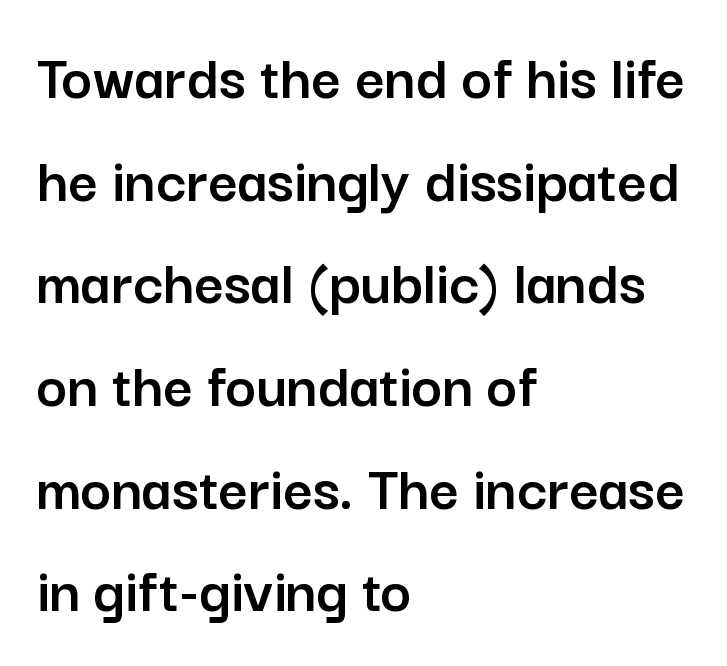
Q: Is the text italic (slanted)? A: No, it is upright.
Q: Is the typeface a serif or a sans-serif typeface? A: Sans-serif.
Q: Is the text underlined? A: No.
Q: How is the paragraph aligned? A: Left-aligned.
Q: Is the spacing between letters normal or unusually wide? A: Normal.
Q: Is the spacing between lines tight, normal or loose? A: Normal.
Q: Width (condensed, normal, or wide)? A: Normal.
Q: Stroke contrast? A: Low.
Q: x-height? A: Medium.
Q: Monospaced? A: No.
